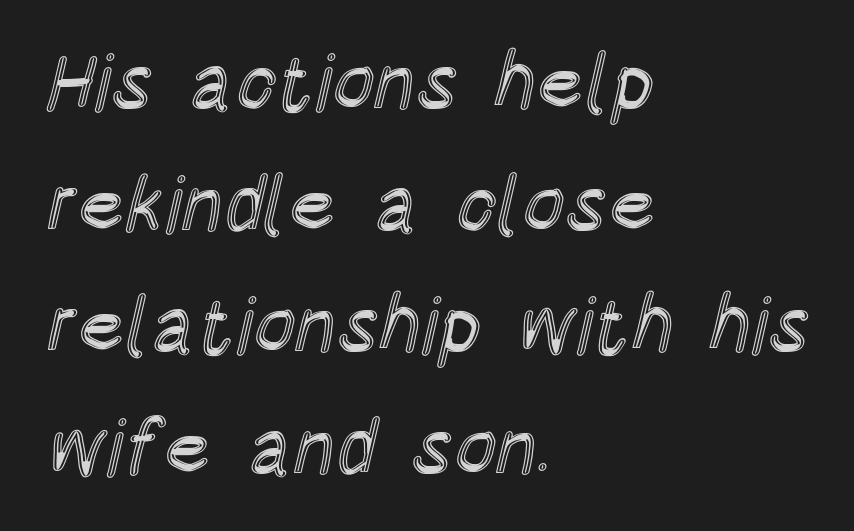
The image shows 79 px condensed type; set left-aligned, normal line spacing (1.54x), normal letter spacing, not underlined; a large x-height.
